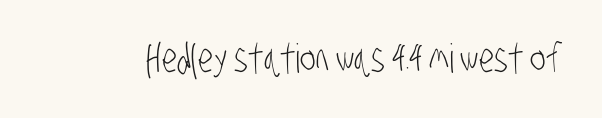
Letters rest on an invisible, unmarked baseline. The passage shown is not bold in any degree. Spacing verdict: proportional, widths tailored to each character. The characters display no serif detailing; their extremities are plain. How are the letters spaced? Ordinarily, with no added tracking.
